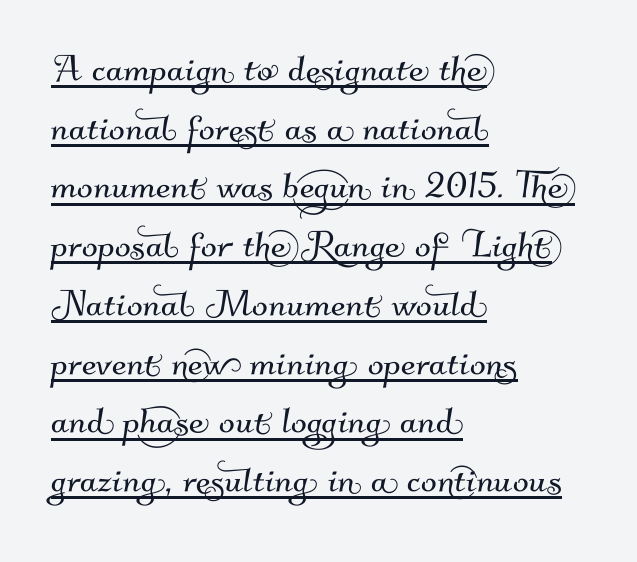
Q: Is the typeface a serif or a sans-serif typeface? A: Sans-serif.
Q: Is the text underlined? A: Yes.
Q: How is the paragraph aligned? A: Left-aligned.
Q: Is the spacing between letters normal or unusually wide? A: Normal.
Q: Is the spacing between lines tight, normal or loose? A: Normal.
Q: Width (condensed, normal, or wide)? A: Normal.
Q: Stroke contrast? A: Medium.
Q: x-height? A: Small.
Q: Monospaced? A: No.
